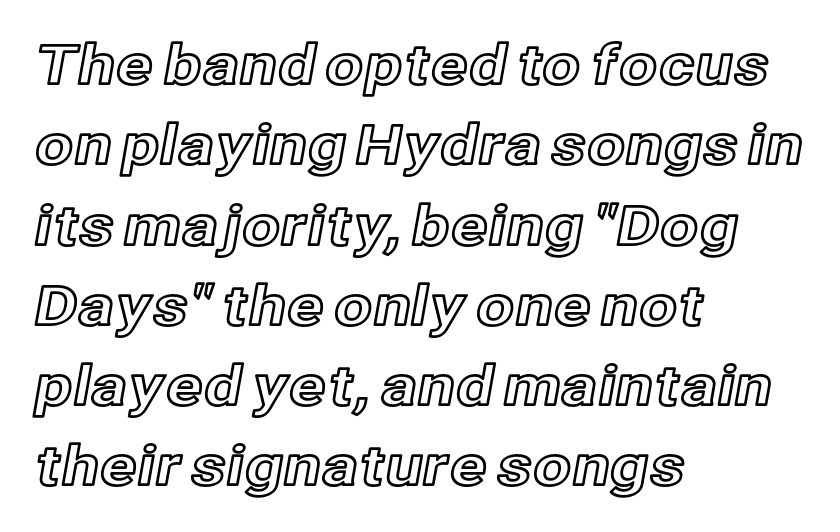
{"width": "normal", "x_height": "medium", "monospaced": "no", "underline": "no", "align": "left", "line_spacing": "normal", "line_spacing_ratio": 1.46, "letter_spacing": "normal", "letter_spacing_em": 0.0, "glyph_px": 55}
